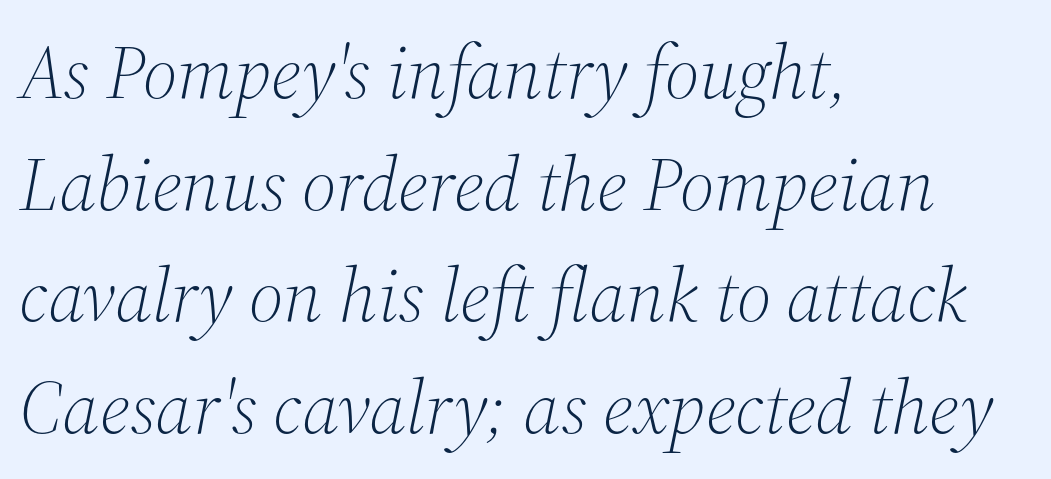
The image shows 76 px light serif type, italic (leaning right); set left-aligned, normal line spacing (1.47x), normal letter spacing, not underlined; medium stroke contrast and a medium x-height.
